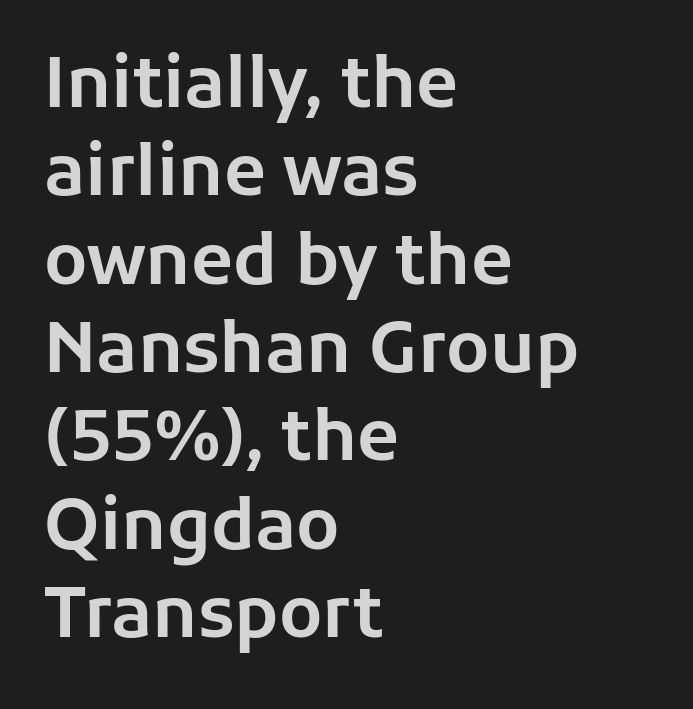
No word sits above an underline. The vertical gap from one line to the next is medium. Teacher's note: observe the even left margin — that is flush-left alignment. The passage shown has conventional tracking throughout. Character widths vary here, with narrow letters taking less room than wide ones. This is the regular roman posture of the typeface.
